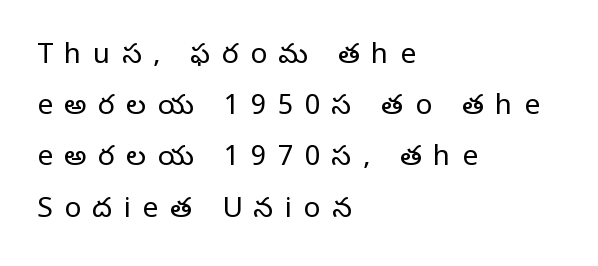
Q: Is the text bold? A: No.
Q: Is the text italic (slanted)? A: No, it is upright.
Q: Is the typeface a serif or a sans-serif typeface? A: Serif.
Q: Is the text underlined? A: No.
Q: How is the paragraph aligned? A: Left-aligned.
Q: Is the spacing between letters normal or unusually wide? A: Unusually wide.
Q: Width (condensed, normal, or wide)? A: Normal.
Q: Stroke contrast? A: Low.
Q: x-height? A: Large.
Q: Monospaced? A: No.
